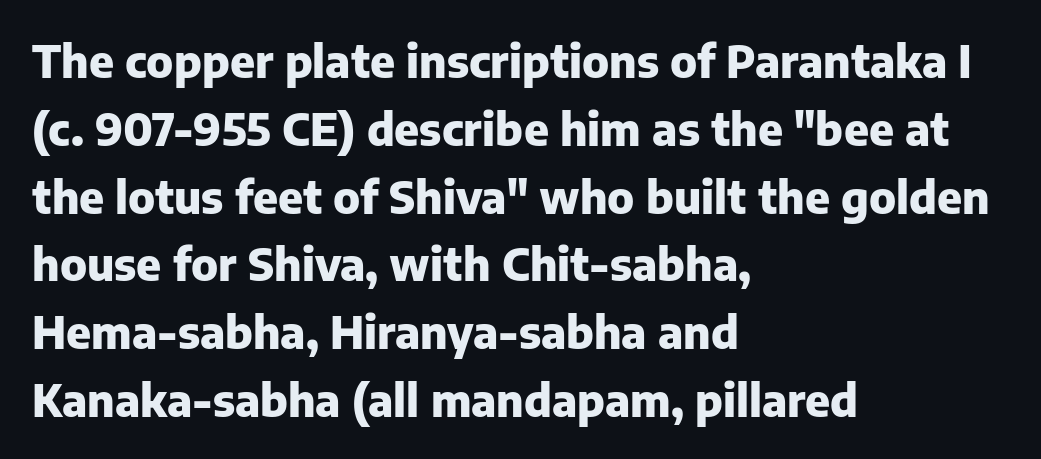
Q: Is the text bold? A: Yes.
Q: Is the text italic (slanted)? A: No, it is upright.
Q: Is the typeface a serif or a sans-serif typeface? A: Sans-serif.
Q: Is the text underlined? A: No.
Q: How is the paragraph aligned? A: Left-aligned.
Q: Is the spacing between letters normal or unusually wide? A: Normal.
Q: Is the spacing between lines tight, normal or loose? A: Normal.
Q: Width (condensed, normal, or wide)? A: Normal.
Q: Stroke contrast? A: Low.
Q: x-height? A: Medium.
Q: Monospaced? A: No.
